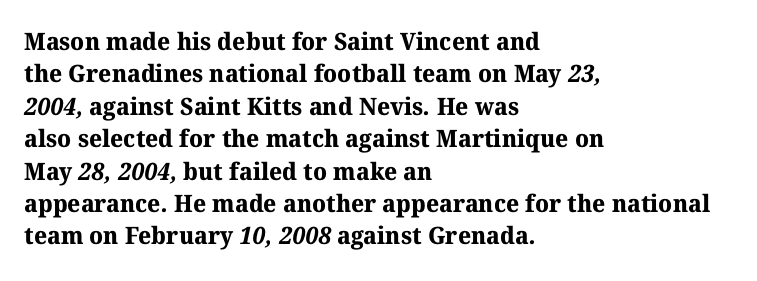
{"bold": "yes", "underline": "no", "align": "left", "line_spacing": "normal", "line_spacing_ratio": 1.35, "letter_spacing": "normal", "letter_spacing_em": 0.0, "glyph_px": 24}
